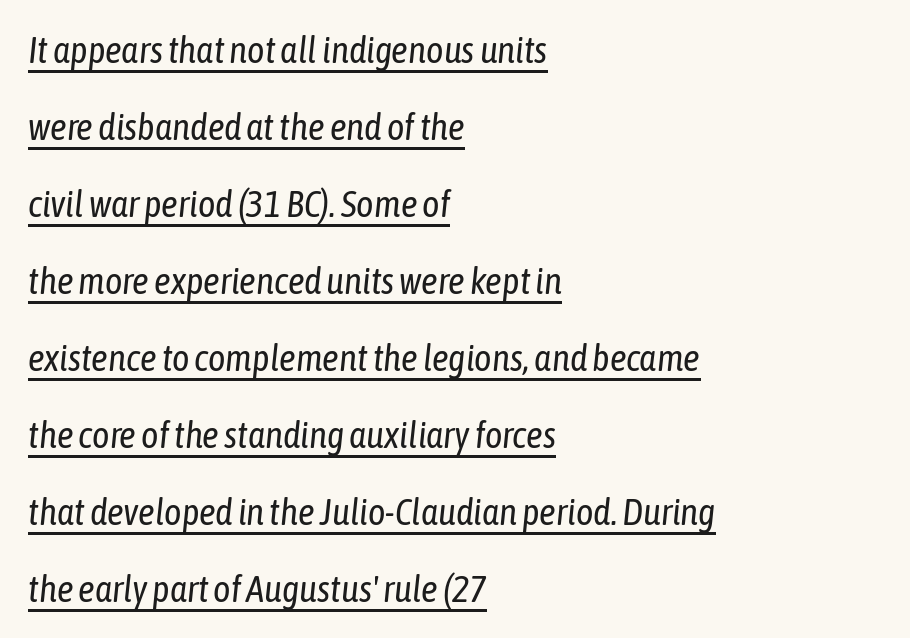
{"italic": "yes", "lean": "right", "slant_degrees": 6, "bold": "no", "weight": "regular", "width": "condensed", "stroke_contrast": "low", "x_height": "medium", "monospaced": "no", "underline": "yes", "align": "left", "line_spacing": "loose", "line_spacing_ratio": 2.08, "letter_spacing": "normal", "letter_spacing_em": 0.0, "glyph_px": 37}
